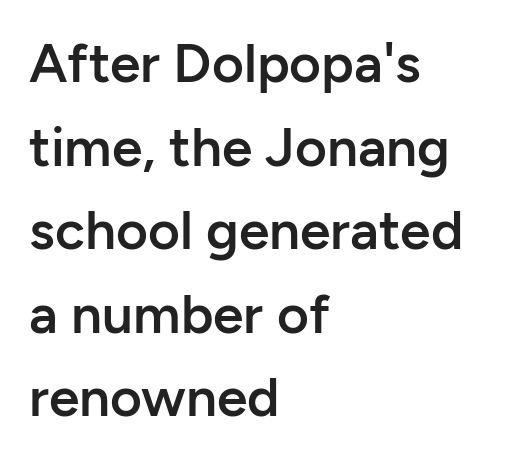
The rendering uses natural spacing where letterforms have individual widths. Leading: standard. Nobody drew a line under any word here. Quick note: not italic, upright.
